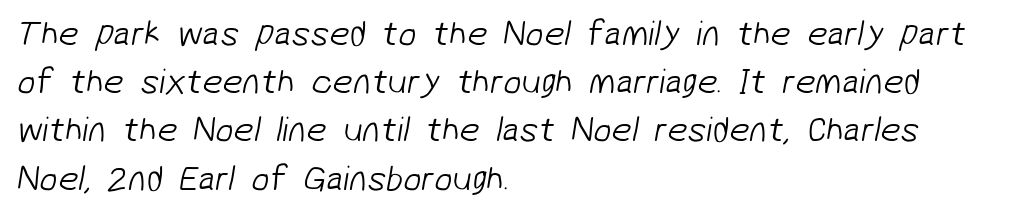
The image shows 36 px light sans-serif type; set left-aligned, normal line spacing (1.34x), normal letter spacing, not underlined; low stroke contrast and a medium x-height.
